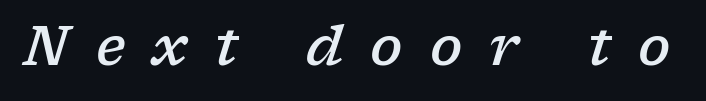
The image shows 54 px semibold, wide serif type, italic (leaning right); set unusually wide letter spacing (+0.5 em), not underlined; low stroke contrast and a medium x-height.
